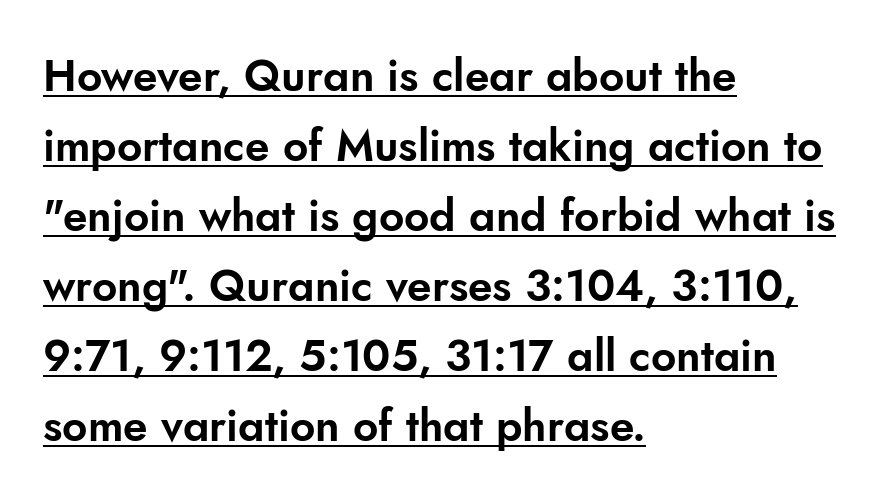
The image shows 44 px sans-serif type, upright; set left-aligned, normal line spacing (1.59x), normal letter spacing, underlined; low stroke contrast and a small x-height.
